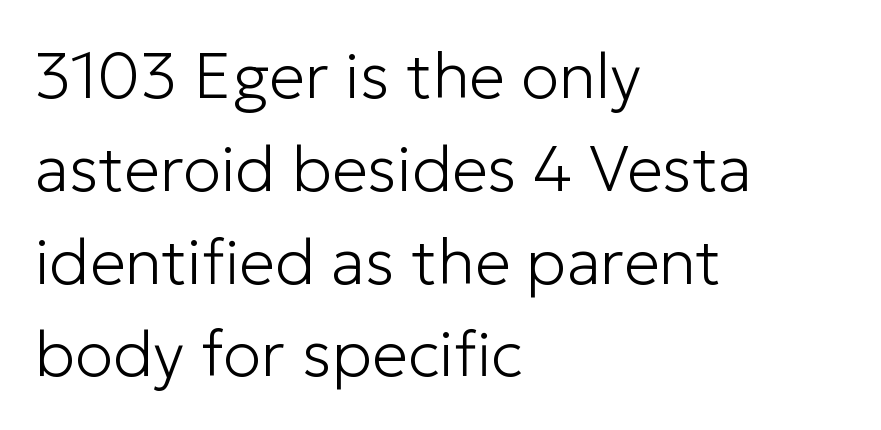
Left-aligned paragraph, ragged on the right. Type style note: lacks serifs. The block of text has a typical density, with ordinary space between rows. Vertical stems look standard width or narrower in stroke. The letterforms sit shoulder to shoulder at normal distance.
